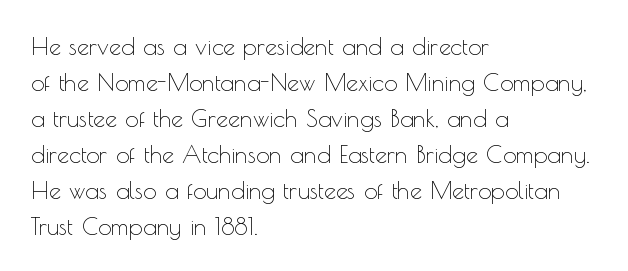
Q: Is the text bold? A: No.
Q: Is the text italic (slanted)? A: No, it is upright.
Q: Is the text underlined? A: No.
Q: How is the paragraph aligned? A: Left-aligned.
Q: Is the spacing between letters normal or unusually wide? A: Normal.
Q: Is the spacing between lines tight, normal or loose? A: Normal.
